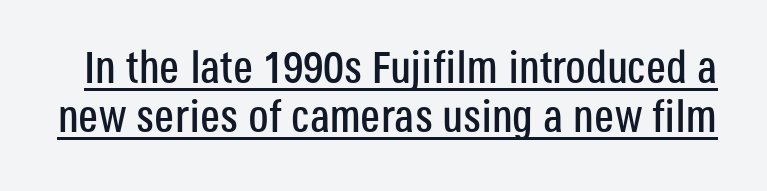
{"serif": "no", "italic": "no", "width": "condensed", "stroke_contrast": "low", "x_height": "large", "monospaced": "no", "underline": "yes", "line_spacing": "tight", "line_spacing_ratio": 1.08, "letter_spacing": "normal", "letter_spacing_em": 0.0, "glyph_px": 45}
